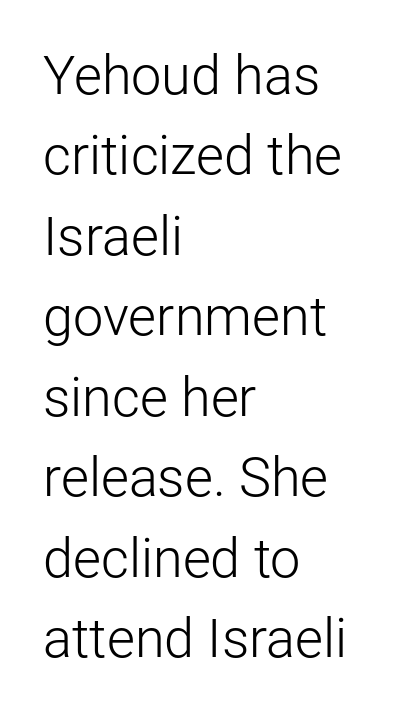
Q: Is the text bold? A: No.
Q: Is the text italic (slanted)? A: No, it is upright.
Q: Is the typeface a serif or a sans-serif typeface? A: Sans-serif.
Q: Is the text underlined? A: No.
Q: How is the paragraph aligned? A: Left-aligned.
Q: Is the spacing between letters normal or unusually wide? A: Normal.
Q: Is the spacing between lines tight, normal or loose? A: Normal.
Q: Width (condensed, normal, or wide)? A: Normal.
Q: Stroke contrast? A: Low.
Q: x-height? A: Medium.
Q: Monospaced? A: No.
